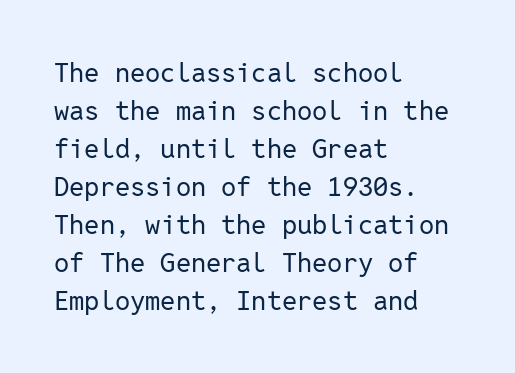
The designer left line spacing at the default. A classic flush-left, rag-right setting is used for this passage. The font sits on the lighter half of the weight spectrum, regular included. The letters stand straight up with perfectly vertical stems. No word sits above an underline.
